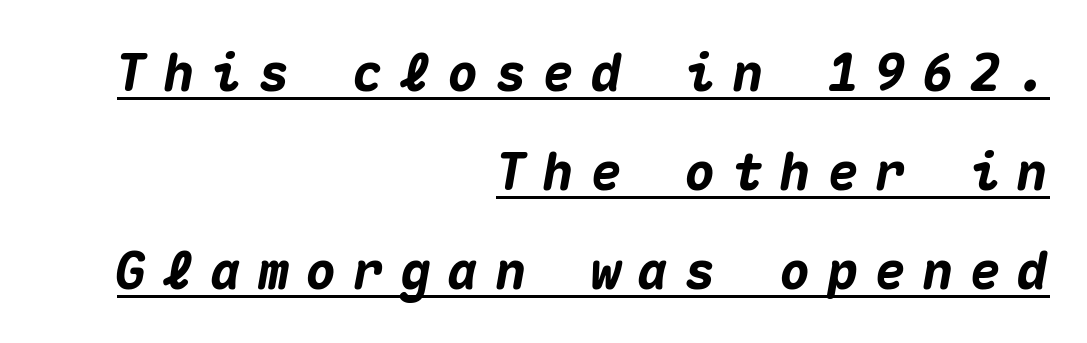
The image shows 51 px heavy type, italic (leaning right), monospaced; set right-aligned, loose line spacing (1.94x), unusually wide letter spacing (+0.33 em), underlined; medium stroke contrast and a medium x-height.
